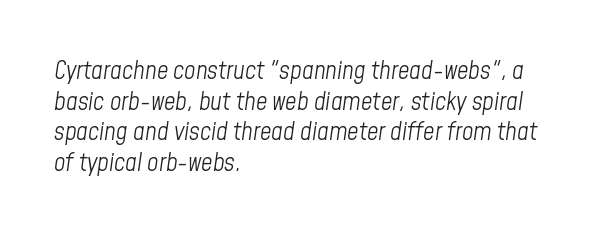
The whole block is typeset with a tilt. A clean baseline with only descenders dipping below it. The strokes carry an ordinary text weight at most. The rag falls on the right side of this text block.
